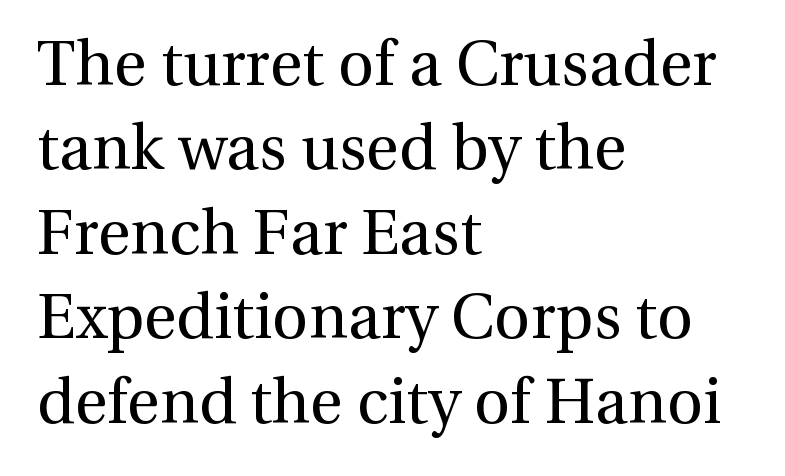
{"serif": "yes", "italic": "no", "bold": "no", "weight": "regular", "width": "normal", "x_height": "medium", "monospaced": "no", "underline": "no", "align": "left", "line_spacing": "normal", "line_spacing_ratio": 1.34, "letter_spacing": "normal", "letter_spacing_em": 0.0, "glyph_px": 63}
